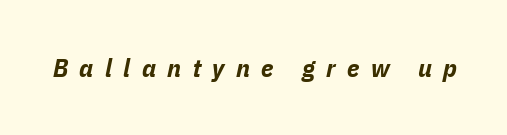
The image shows 26 px bold type, italic (leaning right); set unusually wide letter spacing (+0.44 em), not underlined.
